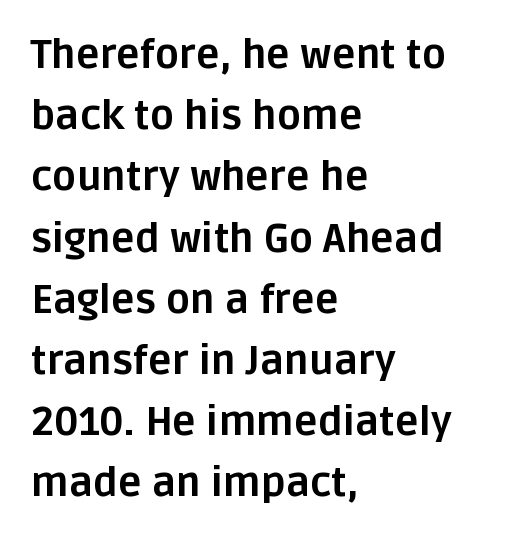
The image shows 40 px bold sans-serif type, upright; set left-aligned, normal line spacing (1.53x), normal letter spacing, not underlined; low stroke contrast and a large x-height.
